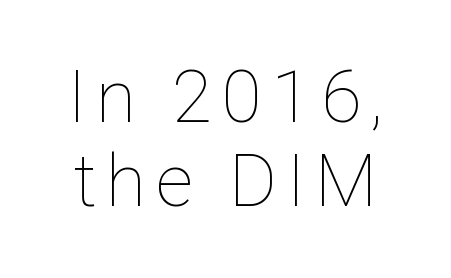
A quiet, ordinary-to-light weight characterises the typeface. Is this a fixed-width face? No — the glyphs have proportional, varying widths. How would I describe the line gaps? Narrow and economical. Clear beneath every line of the passage. The specimen reads as upright at a glance.
